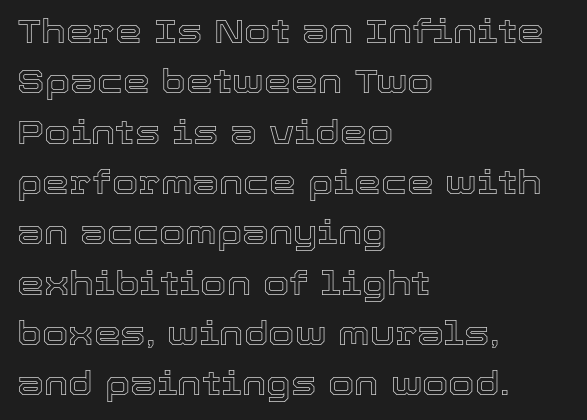
{"italic": "no", "width": "normal", "x_height": "medium", "monospaced": "no", "underline": "no", "align": "left", "line_spacing": "normal", "line_spacing_ratio": 1.48, "letter_spacing": "normal", "letter_spacing_em": 0.0, "glyph_px": 34}
